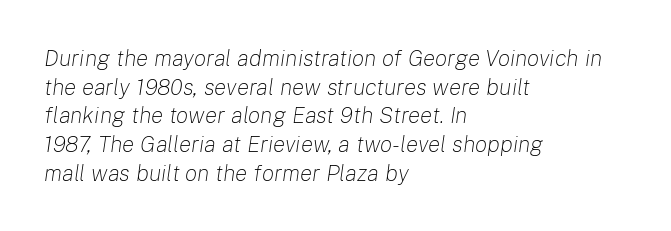
A quiet, ordinary-to-light weight characterises the typeface. Vertical spacing — default. The string is rendered with underlining switched off. The horizontal fit of the characters is conventional and even. Visually the block forms a straight wall on the left and a jagged coastline on the right. The rendering applies a slant to the glyphs.
